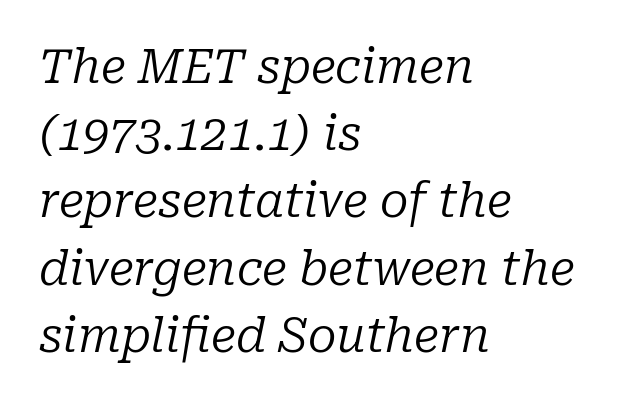
The image shows 47 px regular-weight serif type, italic (leaning right); set left-aligned, normal line spacing (1.43x), normal letter spacing, not underlined; low stroke contrast and a medium x-height.
